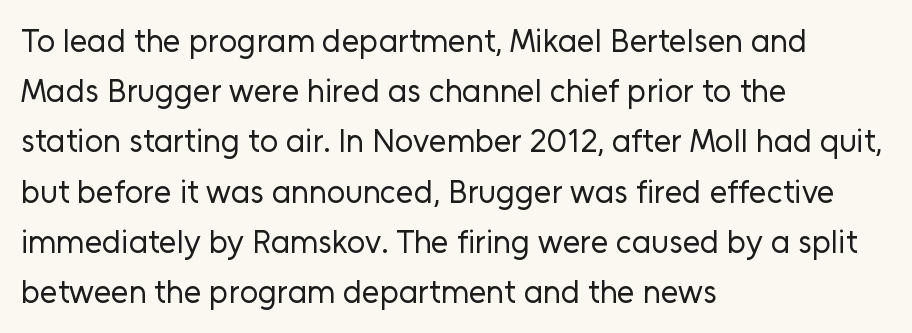
Caption: face not bold, strokes unweighted. Any mark beneath the type? The region is blank. In terms of letterform style, serifs are entirely absent. The typography opts for an upright posture over an oblique one. The ragged edge is on the right, which tells us the setting is flush left. The horizontal fit of the characters is conventional and even.
